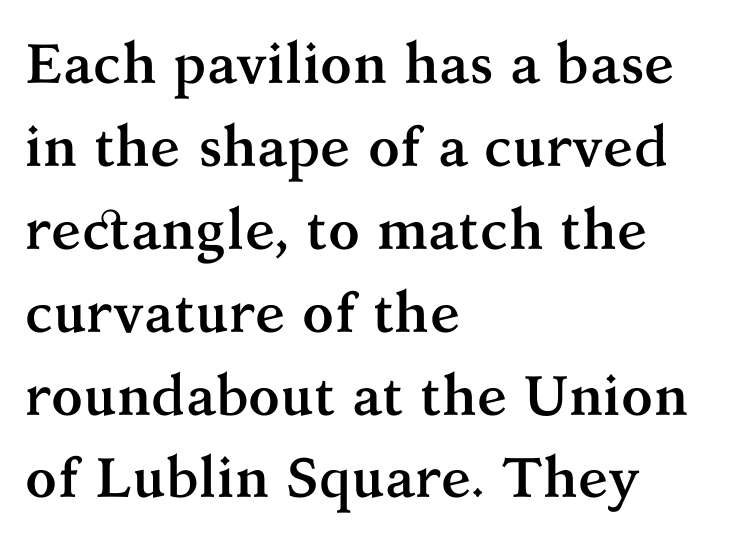
{"serif": "yes", "italic": "no", "bold": "yes", "weight": "semibold", "width": "normal", "stroke_contrast": "medium", "x_height": "medium", "monospaced": "no", "underline": "no", "align": "left", "line_spacing": "normal", "line_spacing_ratio": 1.48, "letter_spacing": "normal", "letter_spacing_em": 0.0, "glyph_px": 56}
